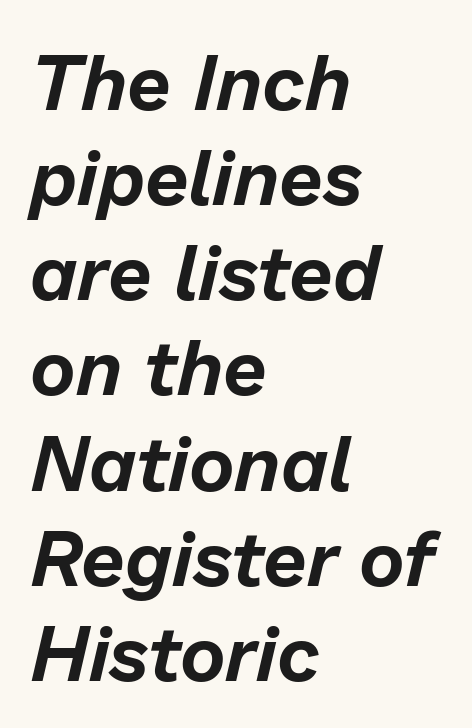
The image shows 78 px text type, italic (leaning right); set left-aligned, line spacing 1.22x, normal letter spacing, not underlined; low stroke contrast and a medium x-height.
